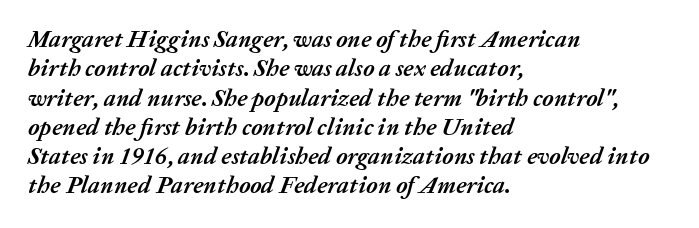
Q: Is the text bold? A: Yes.
Q: Is the text italic (slanted)? A: Yes, it leans right by about 20 degrees.
Q: Is the text underlined? A: No.
Q: How is the paragraph aligned? A: Left-aligned.
Q: Is the spacing between letters normal or unusually wide? A: Normal.
